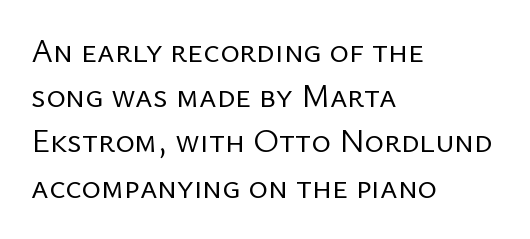
{"serif": "no", "italic": "no", "bold": "no", "weight": "regular", "width": "normal", "stroke_contrast": "low", "x_height": "medium", "monospaced": "no", "underline": "no", "align": "left", "line_spacing": "normal", "line_spacing_ratio": 1.37, "letter_spacing": "normal", "letter_spacing_em": 0.0, "glyph_px": 33}
